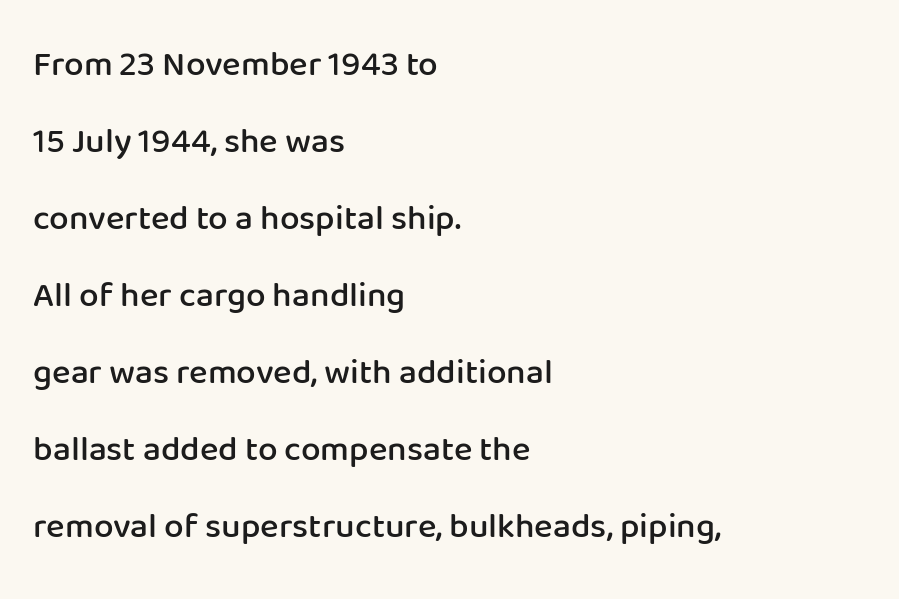
One glance says open: line gaps are wider than usual. Proportional: the letters do not fall into vertical columns. The type family on display is of the sans-serif kind. Summary of weight: moderately heavy, a semibold. Nope, not italic — everything's standing straight.
